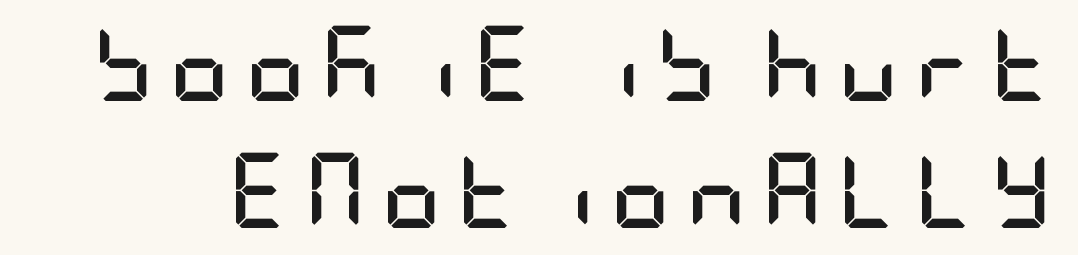
The image shows 75 px semibold, condensed sans-serif type, upright; set normal line spacing (1.7x), unusually wide letter spacing (+0.2 em), not underlined; low stroke contrast and a large x-height.
